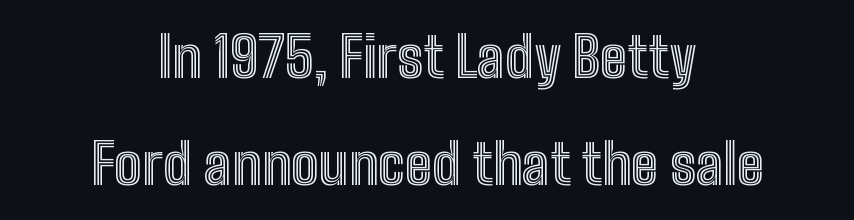
Q: Is the text italic (slanted)? A: No, it is upright.
Q: Is the text underlined? A: No.
Q: How is the paragraph aligned? A: Centered.
Q: Is the spacing between letters normal or unusually wide? A: Normal.
Q: Is the spacing between lines tight, normal or loose? A: Loose.
Q: Width (condensed, normal, or wide)? A: Condensed.
Q: x-height? A: Medium.
Q: Monospaced? A: No.
